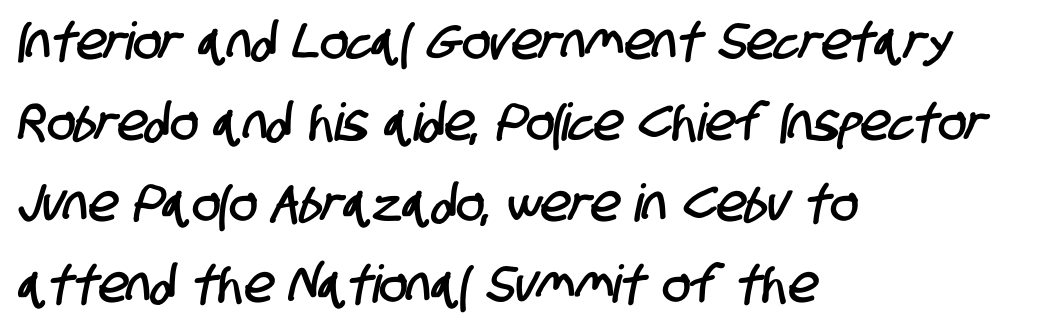
Q: Is the typeface a serif or a sans-serif typeface? A: Sans-serif.
Q: Is the text underlined? A: No.
Q: How is the paragraph aligned? A: Left-aligned.
Q: Is the spacing between letters normal or unusually wide? A: Normal.
Q: Is the spacing between lines tight, normal or loose? A: Normal.
Q: Width (condensed, normal, or wide)? A: Condensed.
Q: Stroke contrast? A: Low.
Q: x-height? A: Large.
Q: Monospaced? A: No.
